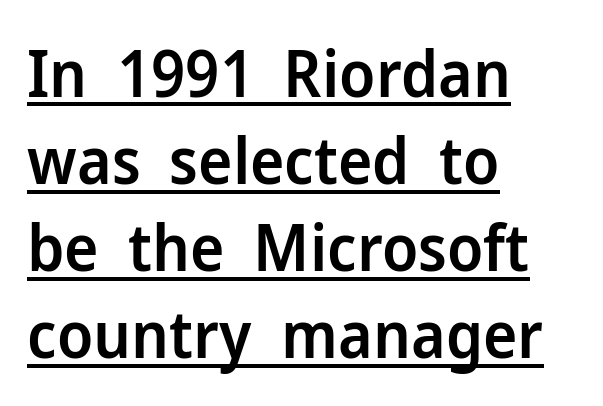
Q: Is the text bold? A: Semi-bold.
Q: Is the text italic (slanted)? A: No, it is upright.
Q: Is the typeface a serif or a sans-serif typeface? A: Sans-serif.
Q: Is the text underlined? A: Yes.
Q: How is the paragraph aligned? A: Left-aligned.
Q: Is the spacing between letters normal or unusually wide? A: Normal.
Q: Is the spacing between lines tight, normal or loose? A: Normal.
Q: Width (condensed, normal, or wide)? A: Normal.
Q: Stroke contrast? A: Low.
Q: x-height? A: Medium.
Q: Monospaced? A: No.
